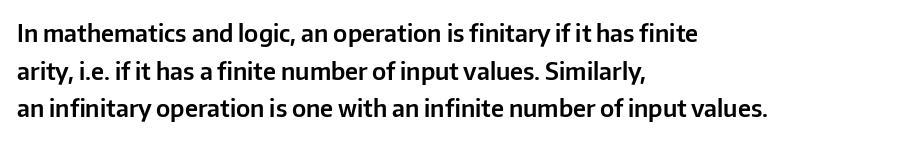
The image shows 24 px text type, upright; set left-aligned, normal line spacing (1.57x), normal letter spacing, not underlined.
